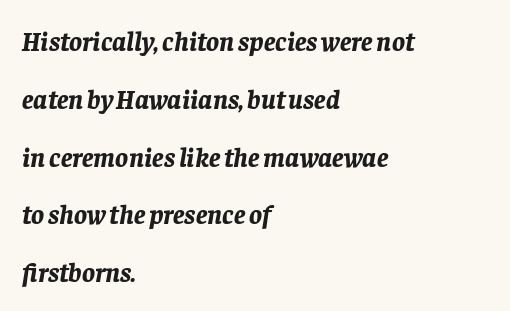
Q: Is the text bold? A: Yes.
Q: Is the text italic (slanted)? A: Yes, it leans right by about 8 degrees.
Q: Is the text underlined? A: No.
Q: How is the paragraph aligned? A: Left-aligned.
Q: Is the spacing between letters normal or unusually wide? A: Normal.
Q: Is the spacing between lines tight, normal or loose? A: Loose.
